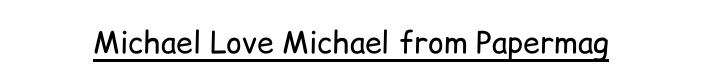
Posture: upright roman. In terms of letterspacing, this is plain default setting. No feet cap the strokes, marking this as sans-serif type. A baseline rule has been typeset under these characters.
